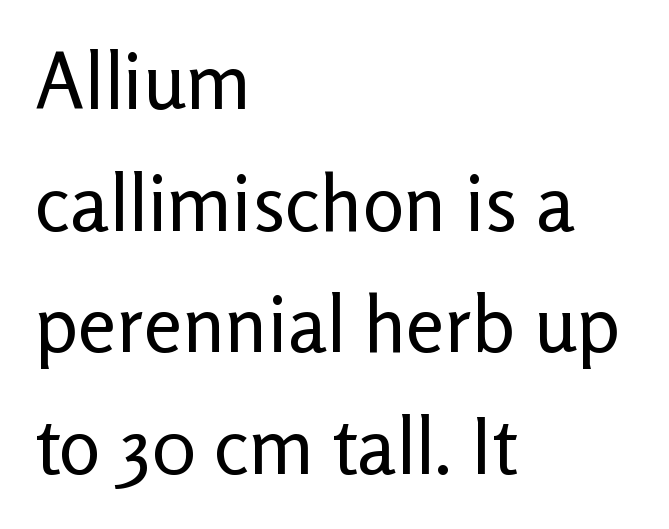
The image shows 78 px regular-weight sans-serif type, upright; set left-aligned, normal line spacing (1.56x), normal letter spacing, not underlined; low stroke contrast and a medium x-height.
